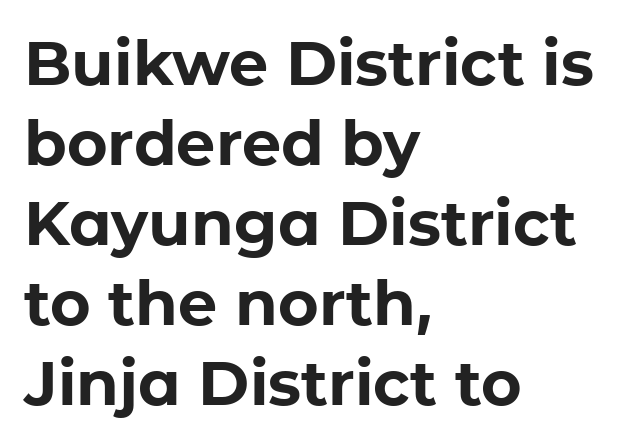
{"serif": "no", "italic": "no", "bold": "yes", "weight": "bold", "width": "normal", "stroke_contrast": "low", "x_height": "medium", "monospaced": "no", "underline": "no", "align": "left", "line_spacing": "normal", "line_spacing_ratio": 1.29, "letter_spacing": "normal", "letter_spacing_em": 0.0, "glyph_px": 62}
